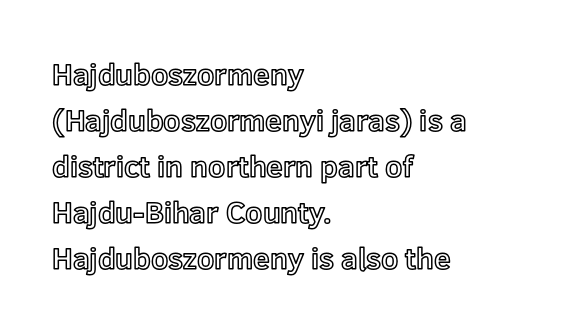
The image shows 30 px text type, upright; set left-aligned, normal line spacing (1.53x), normal letter spacing, not underlined; a medium x-height.
